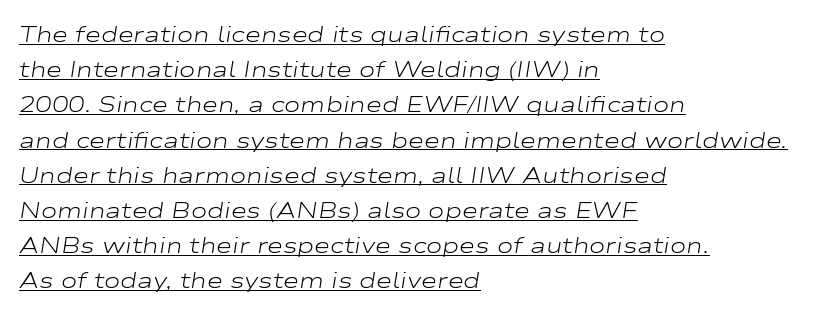
{"italic": "yes", "lean": "right", "slant_degrees": 9, "bold": "no", "underline": "yes", "align": "left", "line_spacing": "normal", "line_spacing_ratio": 1.6, "letter_spacing": "normal", "letter_spacing_em": 0.0, "glyph_px": 22}
